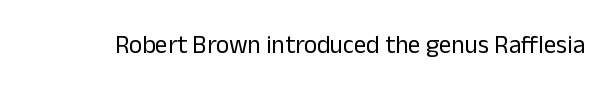
{"italic": "no", "bold": "no", "underline": "no", "letter_spacing": "normal", "letter_spacing_em": 0.0, "glyph_px": 25}
